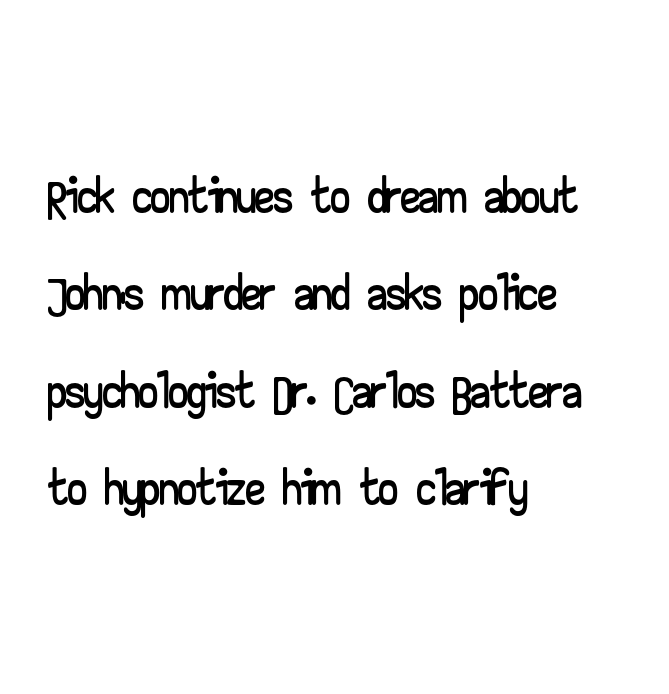
{"serif": "no", "italic": "no", "width": "wide", "stroke_contrast": "low", "x_height": "small", "monospaced": "no", "underline": "no", "align": "left", "line_spacing": "normal", "line_spacing_ratio": 1.28, "letter_spacing": "normal", "letter_spacing_em": 0.0, "glyph_px": 76}
